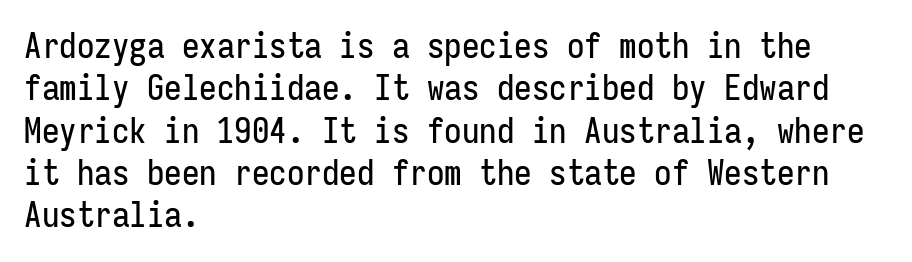
Q: Is the text italic (slanted)? A: No, it is upright.
Q: Is the typeface a serif or a sans-serif typeface? A: Sans-serif.
Q: Is the text underlined? A: No.
Q: How is the paragraph aligned? A: Left-aligned.
Q: Is the spacing between letters normal or unusually wide? A: Normal.
Q: Width (condensed, normal, or wide)? A: Condensed.
Q: Stroke contrast? A: Low.
Q: x-height? A: Medium.
Q: Monospaced? A: Yes.
